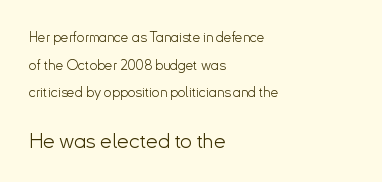
Q: Is the text bold? A: No.
Q: Is the text italic (slanted)? A: No, it is upright.
Q: Is the text underlined? A: No.
Q: How is the paragraph aligned? A: Left-aligned.
Q: Is the spacing between letters normal or unusually wide? A: Normal.
Q: Is the spacing between lines tight, normal or loose? A: Loose.
Q: Which block of text is set in a larger size, the first (top) or the second (bottom)? A: The second (bottom) one.
